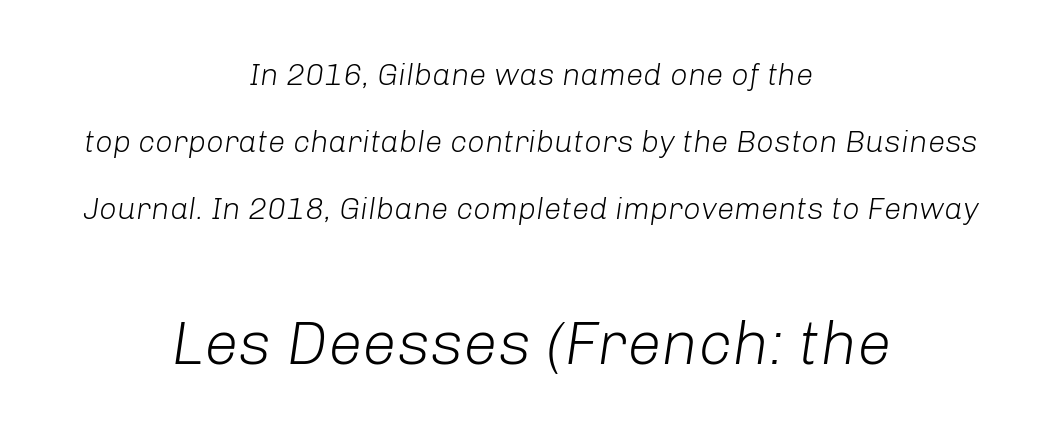
What's the leading like? Stretched, with rows far apart. Just letters on the line, the space beneath them empty. Each line is balanced around a shared central axis. Small over large — that's the arrangement of the two blocks here. Is the letter spacing exaggerated? No — it looks like the ordinary default. Heaviness? Minimal to ordinary, like unemphasized prose.
